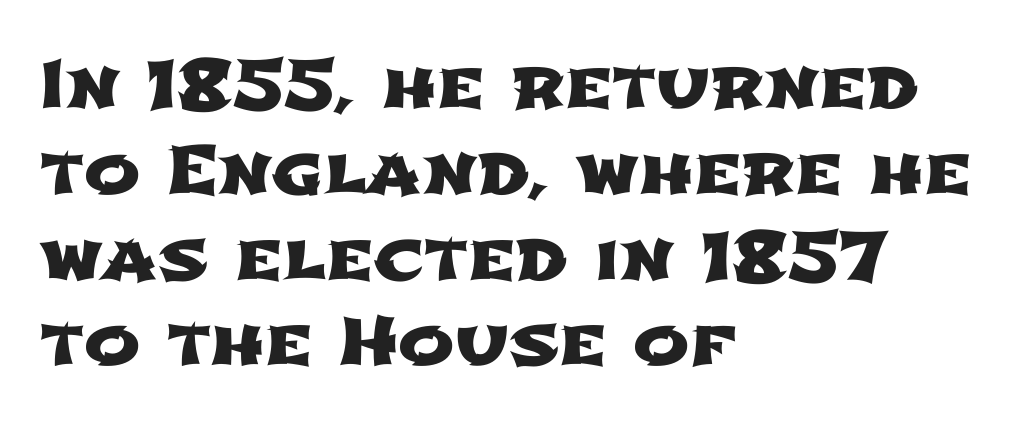
The image shows 67 px wide sans-serif type; set left-aligned, normal line spacing (1.28x), normal letter spacing, not underlined; low stroke contrast and a medium x-height.
